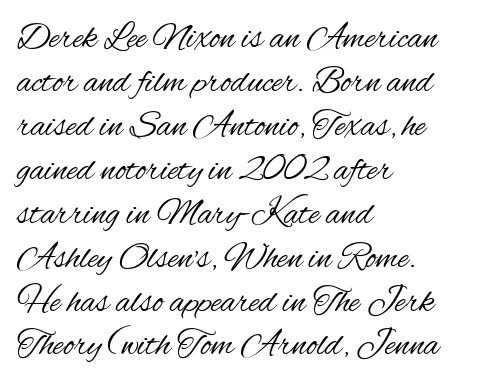
Q: Is the text bold? A: No.
Q: Is the text italic (slanted)? A: Yes.
Q: Is the typeface a serif or a sans-serif typeface? A: Sans-serif.
Q: Is the text underlined? A: No.
Q: How is the paragraph aligned? A: Left-aligned.
Q: Is the spacing between letters normal or unusually wide? A: Normal.
Q: Width (condensed, normal, or wide)? A: Condensed.
Q: Stroke contrast? A: Medium.
Q: x-height? A: Small.
Q: Monospaced? A: No.
